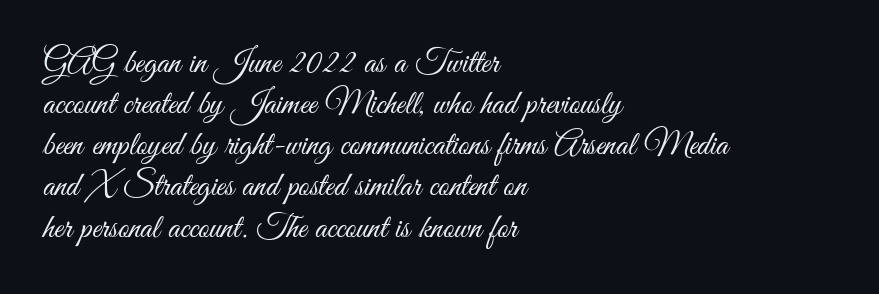
{"serif": "no", "bold": "no", "weight": "light", "width": "condensed", "stroke_contrast": "medium", "x_height": "small", "monospaced": "no", "underline": "no", "align": "left", "line_spacing_ratio": 1.21, "letter_spacing": "normal", "letter_spacing_em": 0.0, "glyph_px": 34}
